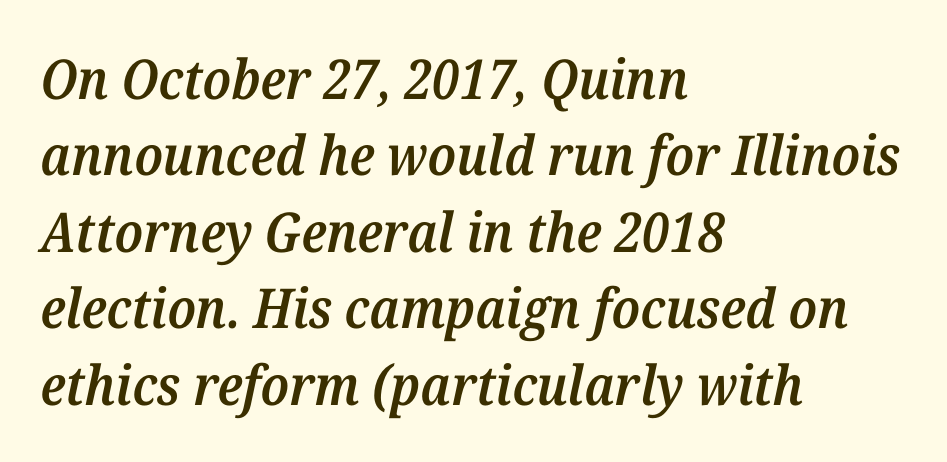
{"serif": "yes", "italic": "yes", "lean": "right", "slant_degrees": 12, "bold": "semi", "weight": "semibold", "width": "normal", "stroke_contrast": "medium", "x_height": "medium", "monospaced": "no", "underline": "no", "align": "left", "line_spacing": "normal", "line_spacing_ratio": 1.39, "letter_spacing": "normal", "letter_spacing_em": 0.0, "glyph_px": 55}
